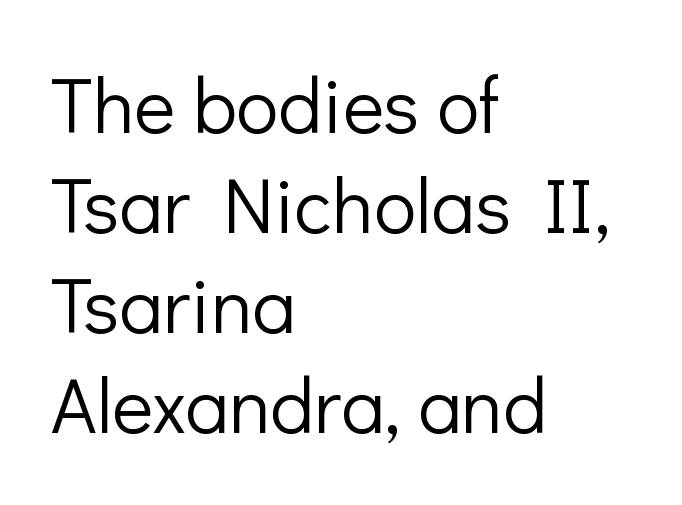
The image shows 78 px light sans-serif type, upright; set left-aligned, normal line spacing (1.28x), normal letter spacing, not underlined; low stroke contrast and a medium x-height.
